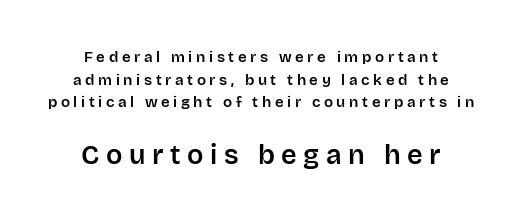
Q: Is the text italic (slanted)? A: No, it is upright.
Q: Is the text underlined? A: No.
Q: How is the paragraph aligned? A: Centered.
Q: Is the spacing between letters normal or unusually wide? A: Unusually wide.
Q: Is the spacing between lines tight, normal or loose? A: Normal.
Q: Which block of text is set in a larger size, the first (top) or the second (bottom)? A: The second (bottom) one.
